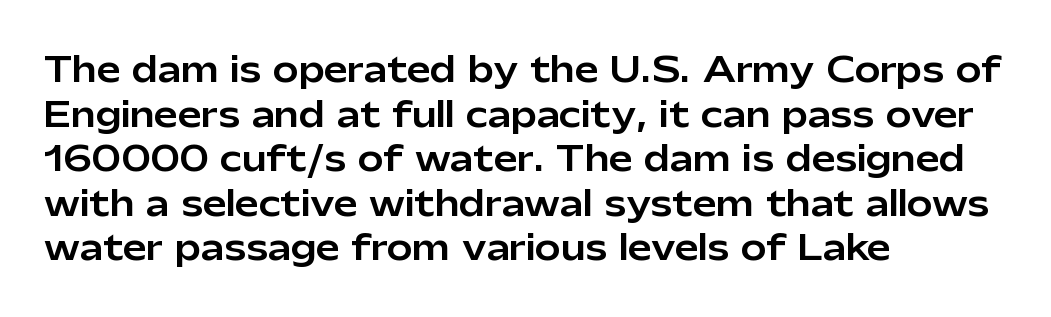
{"serif": "no", "italic": "no", "width": "normal", "stroke_contrast": "low", "x_height": "medium", "monospaced": "no", "underline": "no", "align": "left", "line_spacing": "normal", "line_spacing_ratio": 1.31, "letter_spacing": "normal", "letter_spacing_em": 0.0, "glyph_px": 34}
